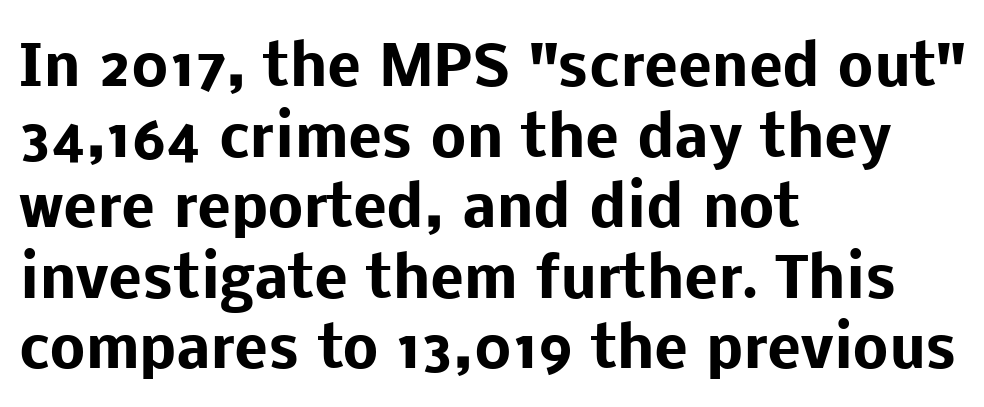
{"serif": "no", "italic": "no", "bold": "yes", "weight": "heavy", "width": "normal", "stroke_contrast": "low", "x_height": "medium", "monospaced": "no", "underline": "no", "align": "left", "line_spacing": "normal", "line_spacing_ratio": 1.26, "letter_spacing": "normal", "letter_spacing_em": 0.0, "glyph_px": 56}
